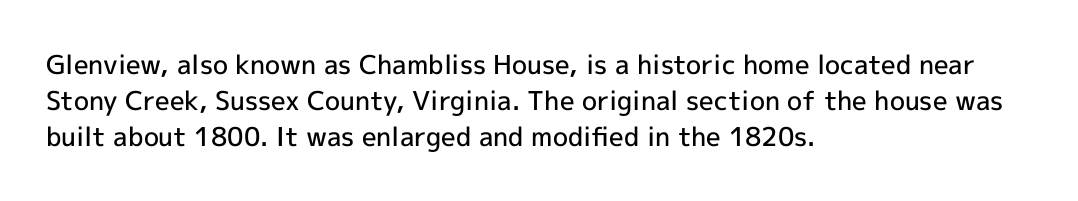
The glyphs have the mass of a demibold cut, below bold. The rendering uses a moderate line-height, typical for paragraphs. Here the glyphs are tracked normally, forming tight word shapes. The rag falls on the right side of this text block.
